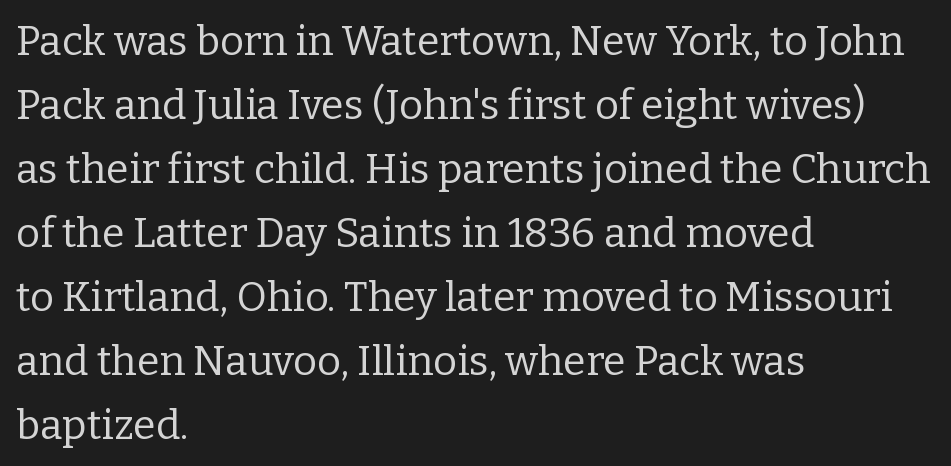
{"serif": "yes", "italic": "no", "bold": "no", "weight": "regular", "width": "normal", "stroke_contrast": "low", "x_height": "medium", "monospaced": "no", "underline": "no", "align": "left", "line_spacing": "normal", "line_spacing_ratio": 1.56, "letter_spacing": "normal", "letter_spacing_em": 0.0, "glyph_px": 41}
